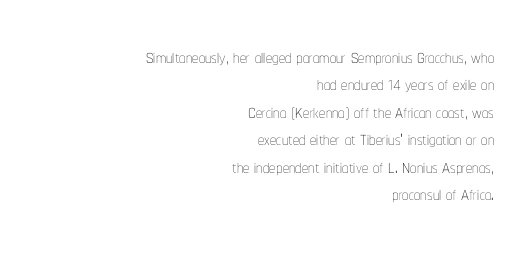
{"italic": "no", "bold": "no", "underline": "no", "align": "right", "line_spacing": "tight", "line_spacing_ratio": 1.1, "letter_spacing": "normal", "letter_spacing_em": 0.0, "glyph_px": 25}
